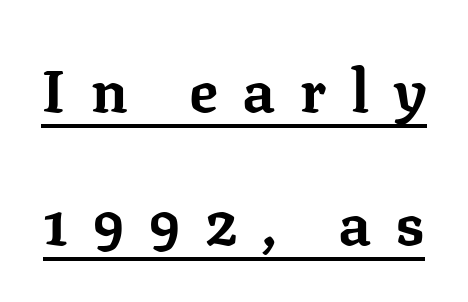
The image shows 60 px bold serif type, upright; set loose line spacing (2.22x), unusually wide letter spacing (+0.41 em), underlined; low stroke contrast and a medium x-height.
